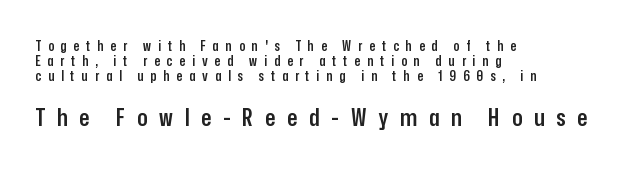
The image shows 24 px text type, upright; set left-aligned, tight line spacing (1.06x), unusually wide letter spacing (+0.49 em), not underlined; the second (bottom) block is 1.71x larger.
